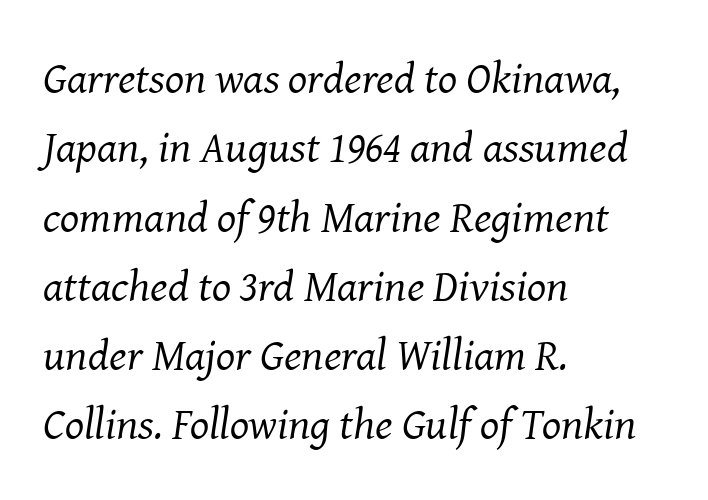
Q: Is the text bold? A: No.
Q: Is the text italic (slanted)? A: Yes, it leans right by about 8 degrees.
Q: Is the typeface a serif or a sans-serif typeface? A: Serif.
Q: Is the text underlined? A: No.
Q: How is the paragraph aligned? A: Left-aligned.
Q: Is the spacing between letters normal or unusually wide? A: Normal.
Q: Is the spacing between lines tight, normal or loose? A: Normal.
Q: Width (condensed, normal, or wide)? A: Normal.
Q: Stroke contrast? A: Medium.
Q: x-height? A: Medium.
Q: Monospaced? A: No.
